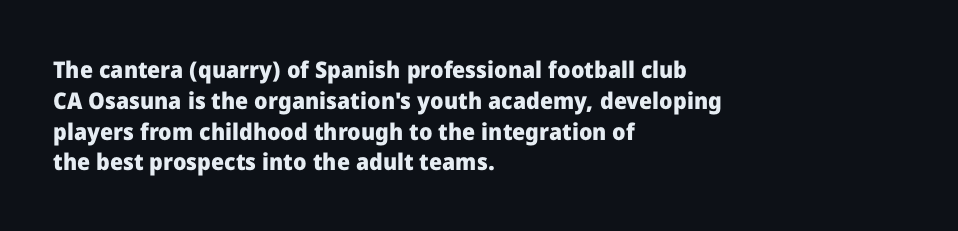
{"italic": "no", "bold": "yes", "underline": "no", "align": "left", "line_spacing": "normal", "line_spacing_ratio": 1.34, "letter_spacing": "normal", "letter_spacing_em": 0.0, "glyph_px": 23}
